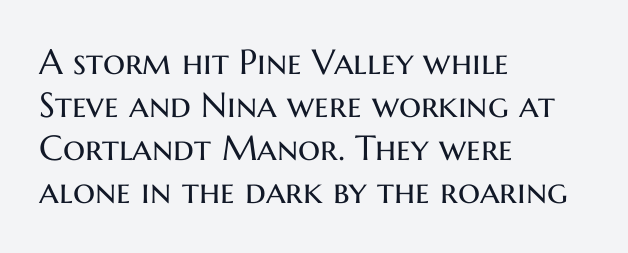
{"serif": "no", "italic": "no", "bold": "no", "weight": "regular", "width": "normal", "stroke_contrast": "medium", "x_height": "medium", "monospaced": "no", "underline": "no", "align": "left", "line_spacing_ratio": 1.23, "letter_spacing": "normal", "letter_spacing_em": 0.0, "glyph_px": 35}
